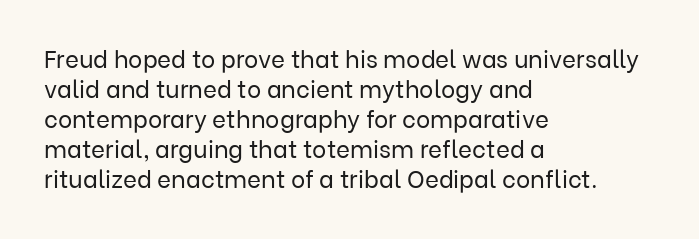
{"italic": "no", "bold": "no", "underline": "no", "align": "left", "line_spacing": "normal", "line_spacing_ratio": 1.25, "letter_spacing": "normal", "letter_spacing_em": 0.0, "glyph_px": 24}
